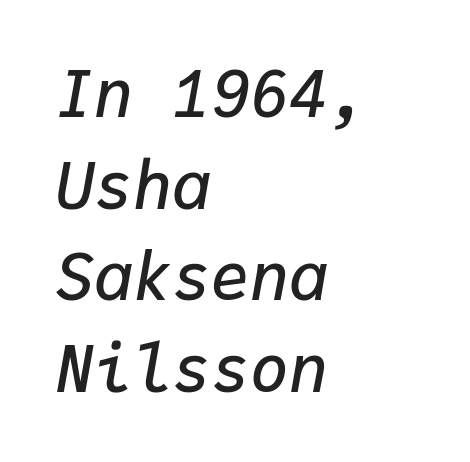
{"italic": "yes", "lean": "right", "slant_degrees": 9, "bold": "semi", "weight": "semibold", "width": "normal", "stroke_contrast": "low", "x_height": "medium", "monospaced": "yes", "underline": "no", "align": "left", "line_spacing": "normal", "line_spacing_ratio": 1.41, "letter_spacing": "normal", "letter_spacing_em": 0.0, "glyph_px": 65}
